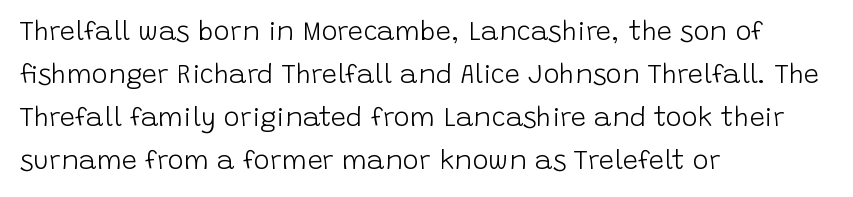
The image shows 27 px text type, upright; set left-aligned, normal line spacing (1.59x), normal letter spacing, not underlined.
